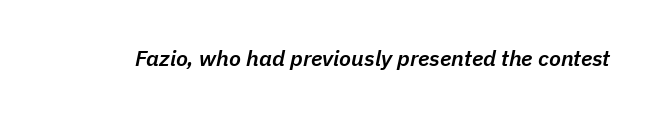
When letters slant like this, we call the style italic. Bare-footed words on every line. The passage shown is semibold, sitting just below true bold. You could call the tracking neutral — neither tight nor loose.
